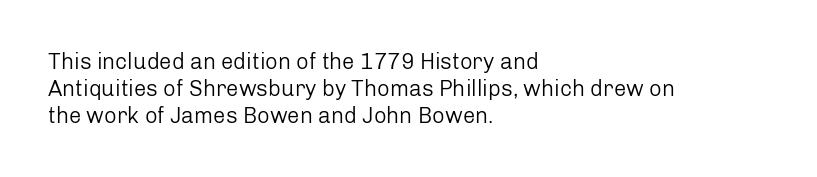
Honestly, the letter spacing is just normal — you wouldn't notice it. A student would call this left alignment; a typographer would say flush left, rag right. The font sits on the lighter half of the weight spectrum, regular included. Just letters on the line, the space beneath them empty.
